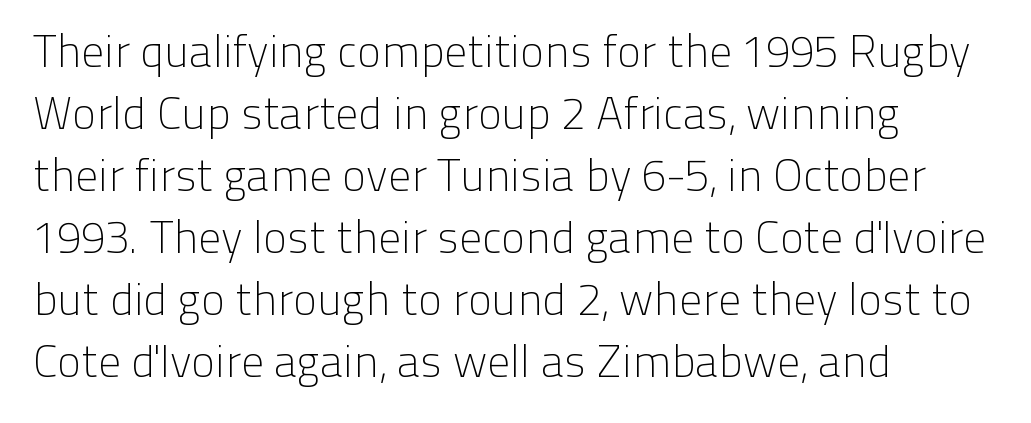
{"serif": "no", "italic": "no", "bold": "no", "weight": "light", "width": "normal", "stroke_contrast": "low", "x_height": "medium", "monospaced": "no", "underline": "no", "align": "left", "line_spacing": "normal", "line_spacing_ratio": 1.38, "letter_spacing": "normal", "letter_spacing_em": 0.0, "glyph_px": 45}
